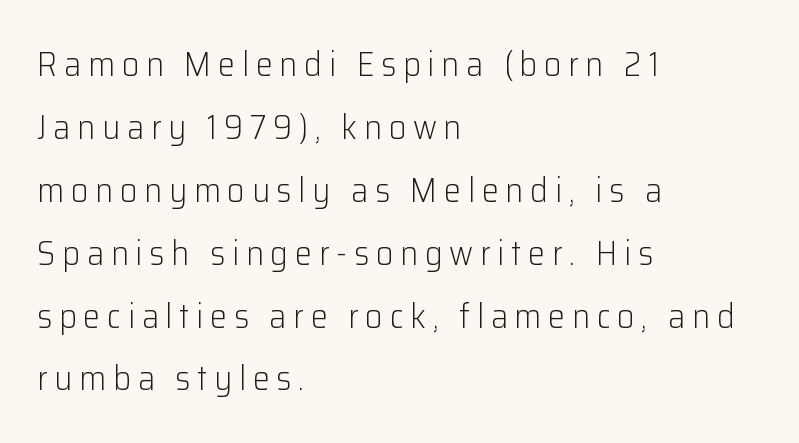
The image shows 34 px light sans-serif type, upright; set left-aligned, line spacing 1.85x, unusually wide letter spacing (+0.2 em), not underlined; low stroke contrast and a medium x-height.
